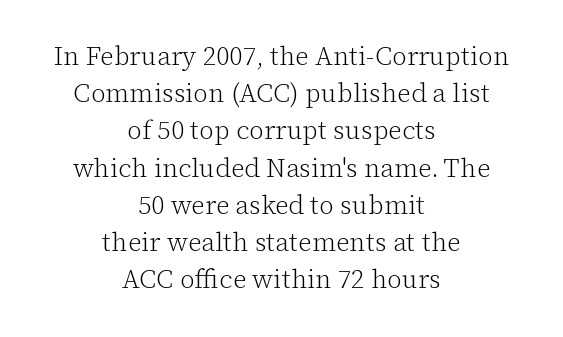
Q: Is the text bold? A: No.
Q: Is the text italic (slanted)? A: No, it is upright.
Q: Is the text underlined? A: No.
Q: How is the paragraph aligned? A: Centered.
Q: Is the spacing between letters normal or unusually wide? A: Normal.
Q: Is the spacing between lines tight, normal or loose? A: Normal.
